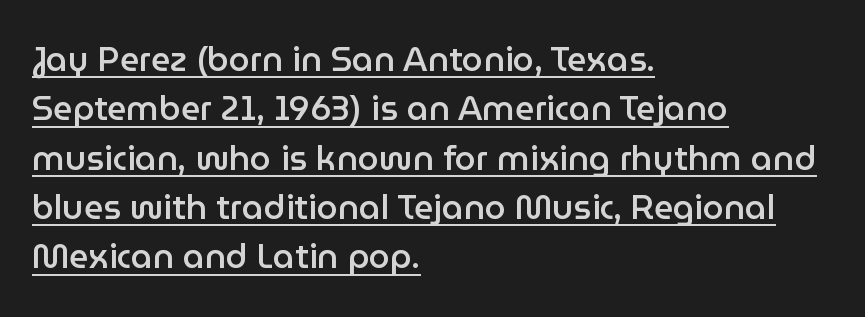
The image shows 34 px semibold sans-serif type, upright; set left-aligned, normal line spacing (1.45x), normal letter spacing, underlined; low stroke contrast and a medium x-height.
